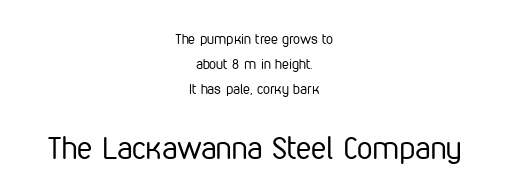
The image shows 31 px regular-weight, condensed sans-serif type, upright; set centered, line spacing 1.79x, normal letter spacing, not underlined; the second (bottom) block is 2.21x larger; low stroke contrast and a medium x-height.
